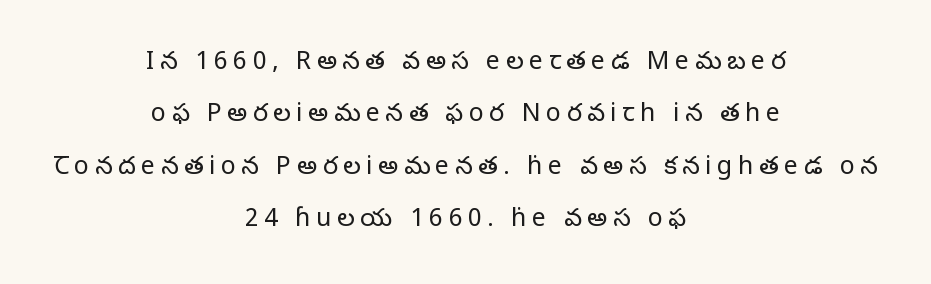
The image shows 25 px text type, upright; set centered, loose line spacing (2.1x), unusually wide letter spacing (+0.22 em), not underlined.
